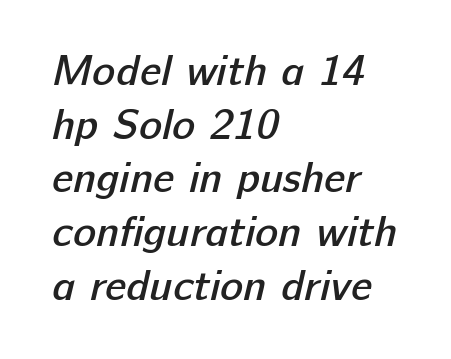
{"serif": "no", "bold": "semi", "weight": "semibold", "width": "normal", "stroke_contrast": "low", "x_height": "medium", "monospaced": "no", "underline": "no", "align": "left", "line_spacing": "normal", "line_spacing_ratio": 1.25, "letter_spacing": "normal", "letter_spacing_em": 0.0, "glyph_px": 43}
